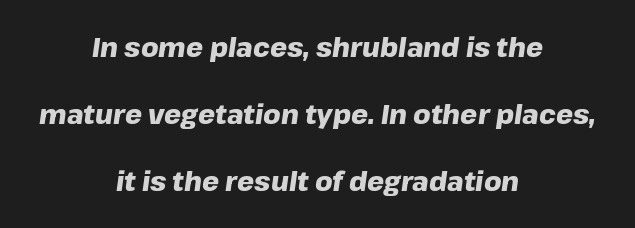
Q: Is the text bold? A: Yes.
Q: Is the text italic (slanted)? A: Yes, it leans right by about 8 degrees.
Q: Is the text underlined? A: No.
Q: How is the paragraph aligned? A: Centered.
Q: Is the spacing between letters normal or unusually wide? A: Normal.
Q: Is the spacing between lines tight, normal or loose? A: Loose.
